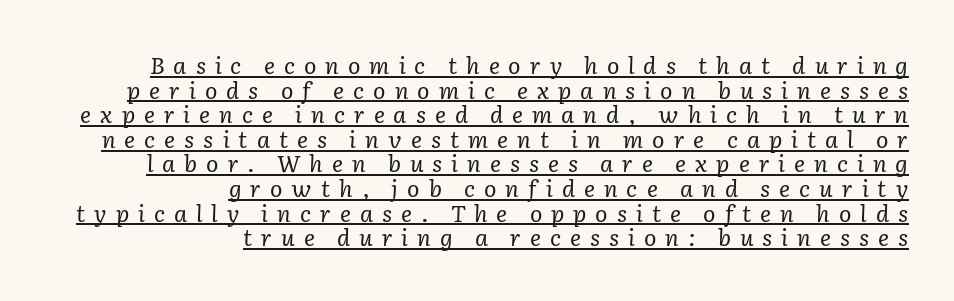
In terms of letterspacing, this is a distinctly airy, spread setting. The face used here has a pronounced slope to its letters. Line ends are locked; line starts wander. Regarding leading, the lines here are crowded together. Ink coverage per letter is moderate at most.
